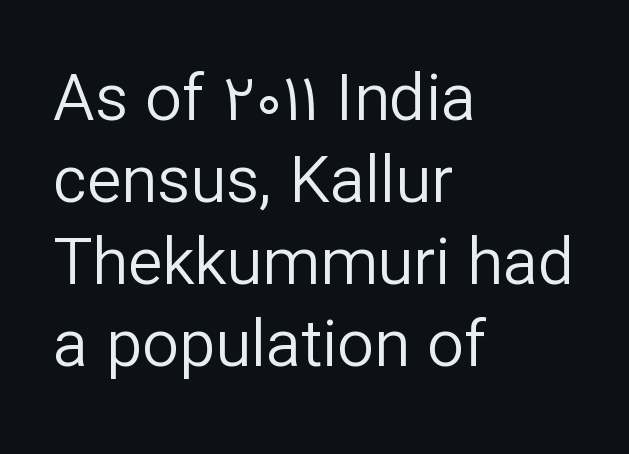
The image shows 65 px regular-weight sans-serif type, upright; set left-aligned, normal line spacing (1.26x), normal letter spacing, not underlined; low stroke contrast and a medium x-height.
